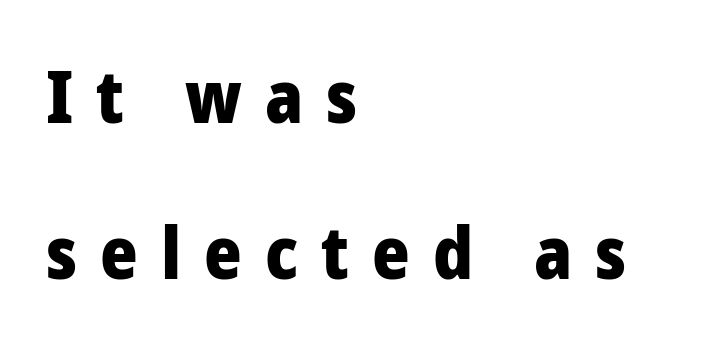
The image shows 72 px heavy sans-serif type, upright; set left-aligned, loose line spacing (2.17x), unusually wide letter spacing (+0.32 em), not underlined; low stroke contrast and a medium x-height.
